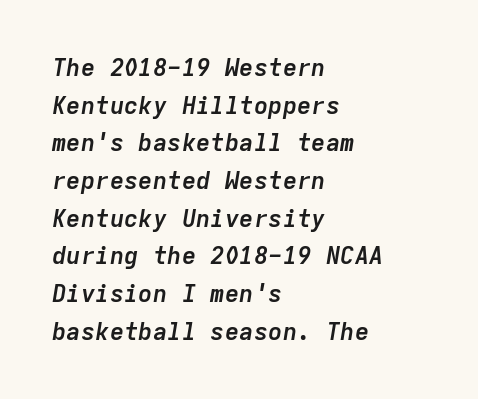
The image shows 24 px bold type, italic (leaning right); set left-aligned, normal line spacing (1.57x), normal letter spacing, not underlined.
